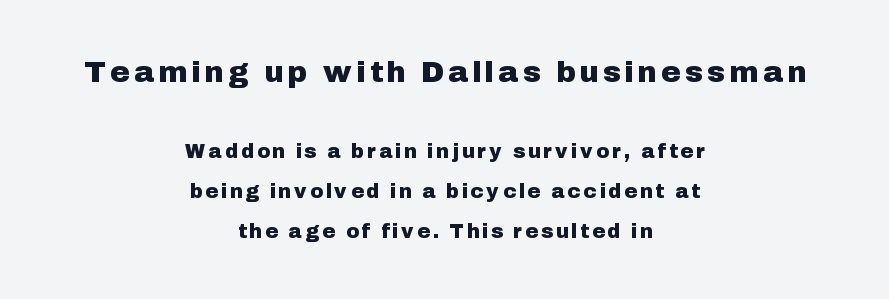
You can tell it's not italic because the verticals are truly vertical. The baseline area is clear. Between these two stacked blocks, the higher one wins on size. Spacing verdict: proportional, widths tailored to each character. The block of text is sparse from top to bottom, with ample space between rows. The font family rendered here belongs to the sans-serif group.
